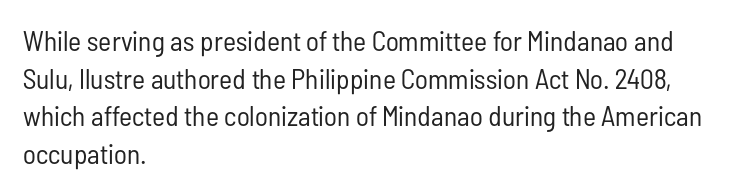
The image shows 28 px regular-weight, condensed sans-serif type, upright; set left-aligned, normal line spacing (1.34x), normal letter spacing, not underlined; low stroke contrast and a medium x-height.
